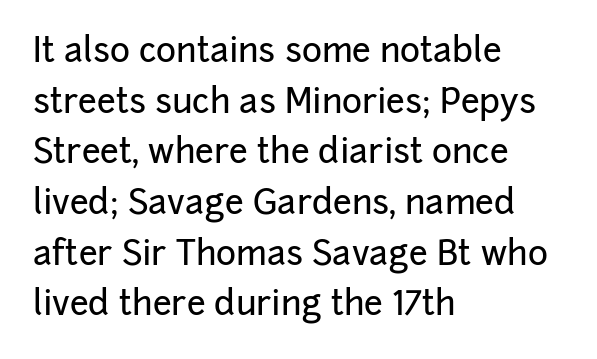
The strip under each line holds only bare page. Note: no serifs on the glyphs. Line spacing here is normal. Does extra space separate the letters? No, they use regular spacing.
